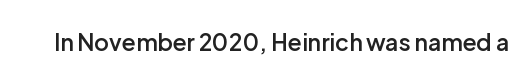
No extra tracking has been applied to these lines. The area under the type is left untouched. Weight: semibold (demi). If you drew a line through each stem, it would be perfectly vertical.
